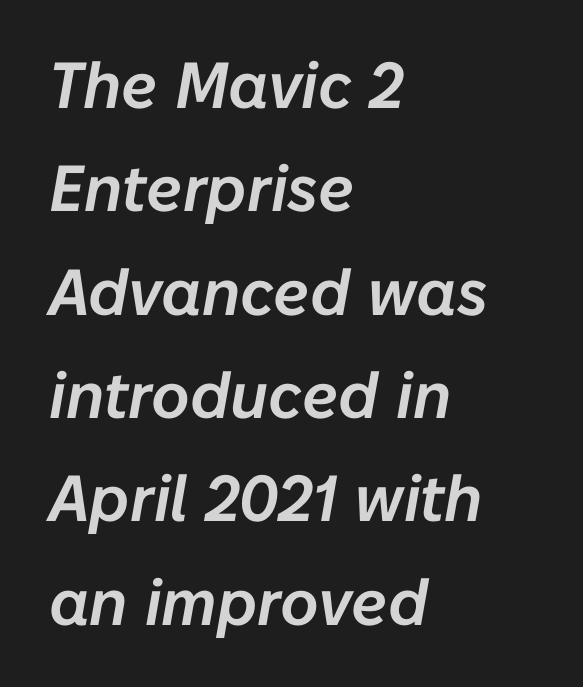
Q: Is the text italic (slanted)? A: Yes, it leans right by about 10 degrees.
Q: Is the text underlined? A: No.
Q: How is the paragraph aligned? A: Left-aligned.
Q: Is the spacing between letters normal or unusually wide? A: Normal.
Q: Is the spacing between lines tight, normal or loose? A: Normal.
Q: Width (condensed, normal, or wide)? A: Normal.
Q: Stroke contrast? A: Low.
Q: x-height? A: Medium.
Q: Monospaced? A: No.
